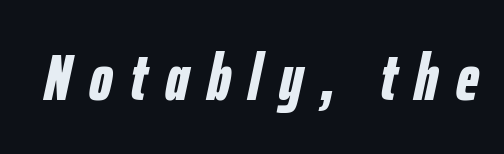
Q: Is the text bold? A: Yes.
Q: Is the text italic (slanted)? A: Yes, it leans right by about 12 degrees.
Q: Is the text underlined? A: No.
Q: Is the spacing between letters normal or unusually wide? A: Unusually wide.
Q: Width (condensed, normal, or wide)? A: Condensed.
Q: Stroke contrast? A: Low.
Q: x-height? A: Medium.
Q: Monospaced? A: No.
